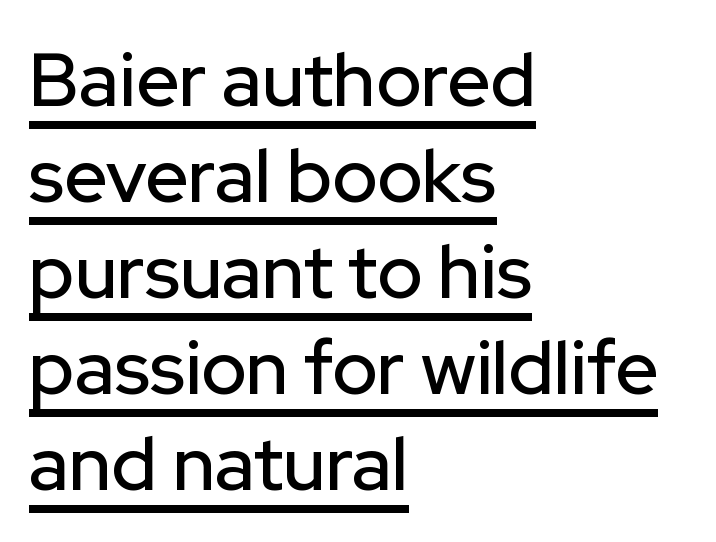
{"serif": "no", "italic": "no", "width": "normal", "stroke_contrast": "low", "x_height": "medium", "monospaced": "no", "underline": "yes", "align": "left", "line_spacing": "normal", "line_spacing_ratio": 1.28, "letter_spacing": "normal", "letter_spacing_em": 0.0, "glyph_px": 75}
